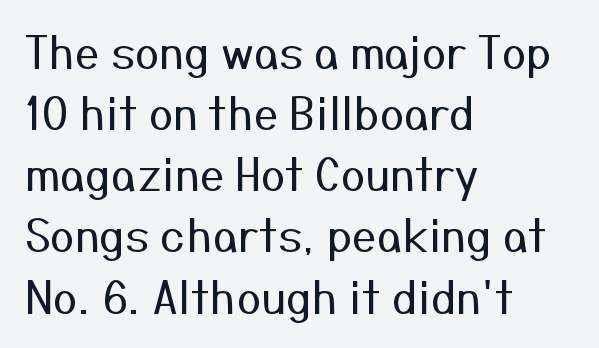
Q: Is the text bold? A: No.
Q: Is the text italic (slanted)? A: No, it is upright.
Q: Is the typeface a serif or a sans-serif typeface? A: Sans-serif.
Q: Is the text underlined? A: No.
Q: How is the paragraph aligned? A: Left-aligned.
Q: Is the spacing between letters normal or unusually wide? A: Normal.
Q: Is the spacing between lines tight, normal or loose? A: Normal.
Q: Width (condensed, normal, or wide)? A: Normal.
Q: Stroke contrast? A: Medium.
Q: x-height? A: Medium.
Q: Monospaced? A: No.
